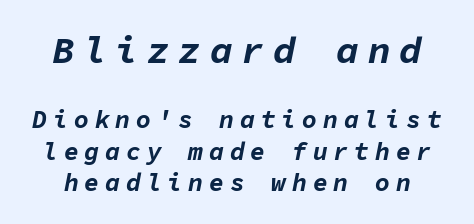
The rendering uses a bold face; every stroke is thick and dark. Top chunk: large. Bottom chunk: small. Quick note: interline space is typical. Does extra space separate the letters? Yes, quite a lot of it.
